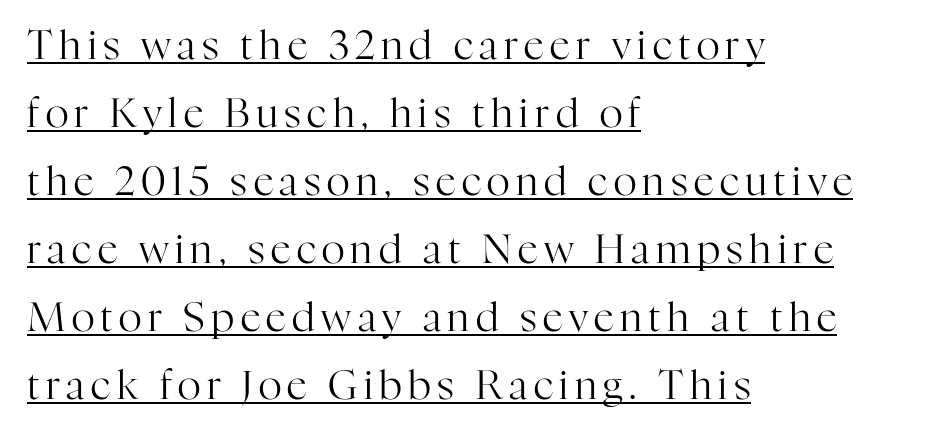
{"serif": "yes", "italic": "no", "bold": "no", "weight": "regular", "width": "normal", "stroke_contrast": "high", "x_height": "medium", "monospaced": "no", "underline": "yes", "align": "left", "line_spacing": "normal", "line_spacing_ratio": 1.7, "glyph_px": 40}
